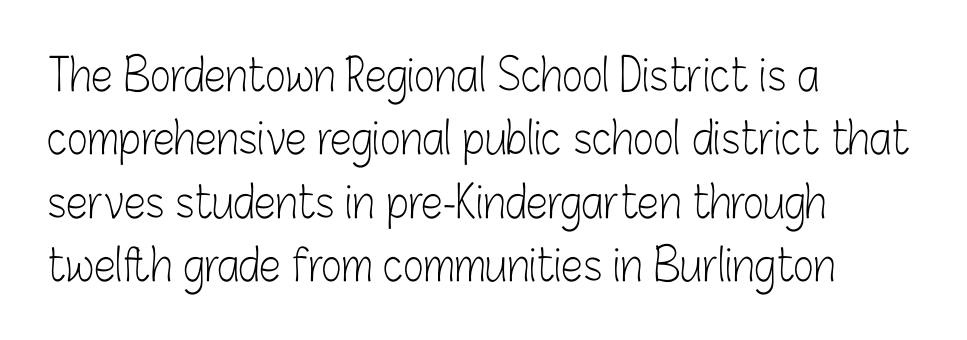
Q: Is the text bold? A: No.
Q: Is the text italic (slanted)? A: No, it is upright.
Q: Is the typeface a serif or a sans-serif typeface? A: Sans-serif.
Q: Is the text underlined? A: No.
Q: How is the paragraph aligned? A: Left-aligned.
Q: Is the spacing between letters normal or unusually wide? A: Normal.
Q: Is the spacing between lines tight, normal or loose? A: Normal.
Q: Width (condensed, normal, or wide)? A: Condensed.
Q: Stroke contrast? A: Low.
Q: x-height? A: Medium.
Q: Monospaced? A: No.
